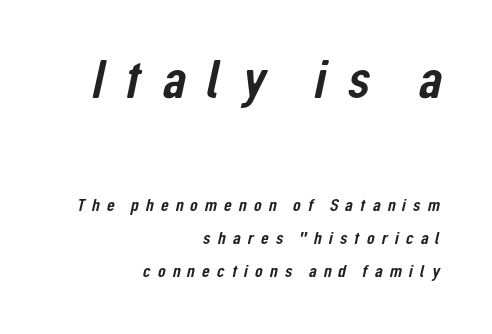
The letters advance in unequal steps, a hallmark of proportional type. Caption: upper text group enlarged, lower text group reduced. The passage shown is not underscored anywhere. The tracking reads as deliberately expanded to a designer's eye.
